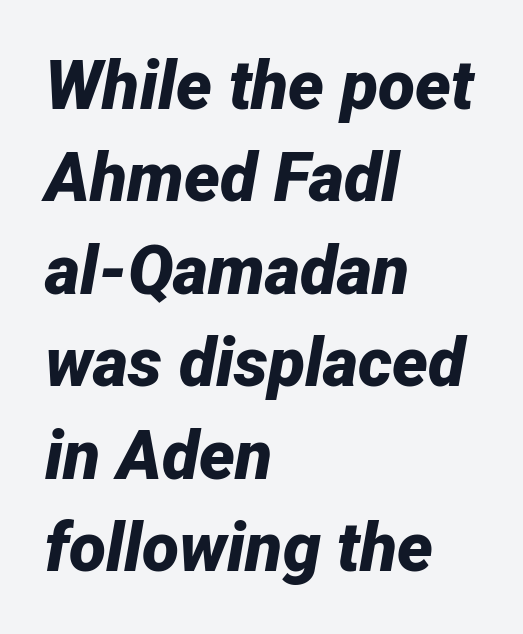
The image shows 68 px bold type, italic (leaning right); set left-aligned, normal line spacing (1.36x), normal letter spacing, not underlined; low stroke contrast and a medium x-height.
